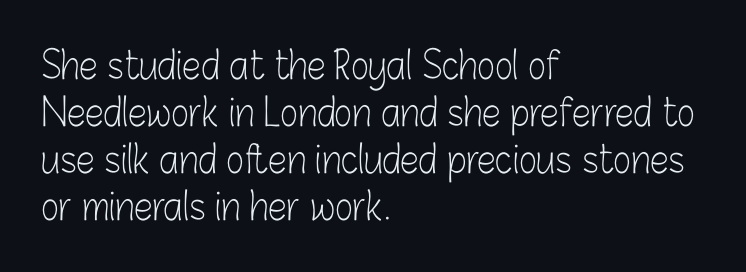
Q: Is the text bold? A: No.
Q: Is the text italic (slanted)? A: No, it is upright.
Q: Is the typeface a serif or a sans-serif typeface? A: Sans-serif.
Q: Is the text underlined? A: No.
Q: How is the paragraph aligned? A: Left-aligned.
Q: Is the spacing between letters normal or unusually wide? A: Normal.
Q: Width (condensed, normal, or wide)? A: Condensed.
Q: Stroke contrast? A: Low.
Q: x-height? A: Medium.
Q: Monospaced? A: No.
